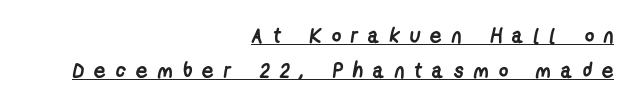
The image shows 21 px bold type; set right-aligned, normal line spacing (1.66x), unusually wide letter spacing (+0.46 em), underlined.
